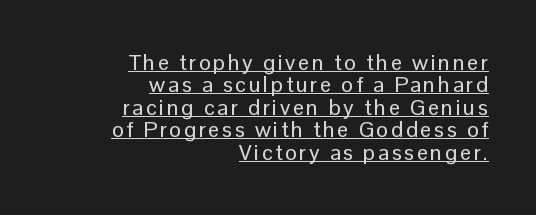
A roman cut, with each character standing at attention. Compared with typical paragraphs, the rows here are closer together. The lines are quadded right. A rule runs beneath these lines of type.
